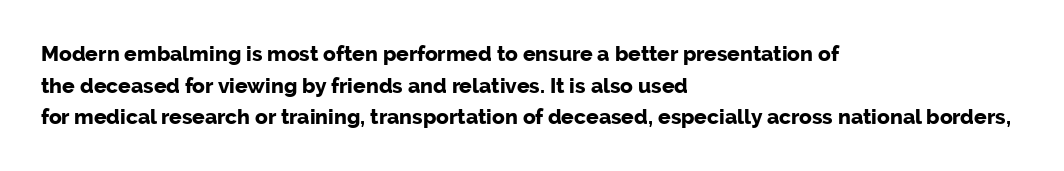
Q: Is the text bold? A: Yes.
Q: Is the text italic (slanted)? A: No, it is upright.
Q: Is the text underlined? A: No.
Q: How is the paragraph aligned? A: Left-aligned.
Q: Is the spacing between letters normal or unusually wide? A: Normal.
Q: Is the spacing between lines tight, normal or loose? A: Normal.
